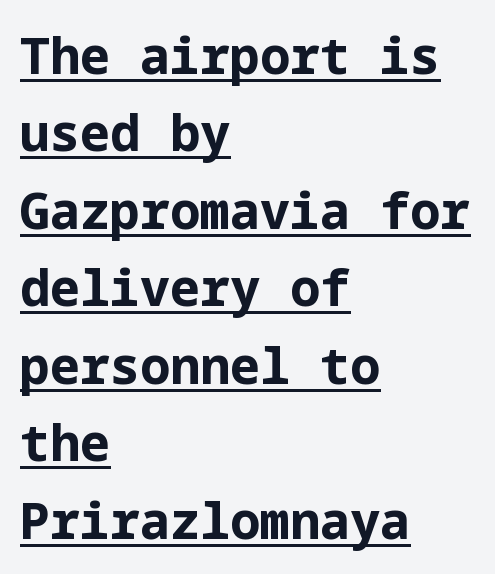
{"serif": "no", "italic": "no", "bold": "yes", "weight": "bold", "width": "normal", "stroke_contrast": "low", "x_height": "medium", "underline": "yes", "align": "left", "line_spacing": "normal", "line_spacing_ratio": 1.55, "letter_spacing": "normal", "letter_spacing_em": 0.0, "glyph_px": 50}
